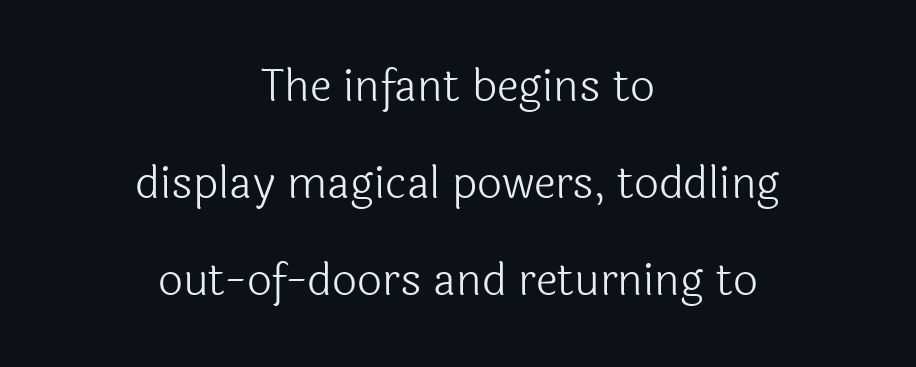
A clean baseline with only descenders dipping below it. These glyphs show unthickened strokes, regular width or finer. This is the regular roman posture of the typeface. Here the designer chose a conventional face with non-uniform glyph widths. How are the letters spaced? Ordinarily, with no added tracking. Every row of glyphs is offset so its center matches the block's center.
